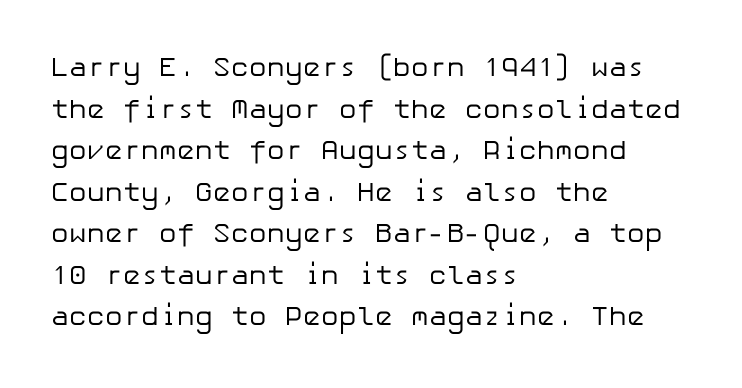
Q: Is the text bold? A: No.
Q: Is the text italic (slanted)? A: No, it is upright.
Q: Is the text underlined? A: No.
Q: How is the paragraph aligned? A: Left-aligned.
Q: Is the spacing between letters normal or unusually wide? A: Normal.
Q: Is the spacing between lines tight, normal or loose? A: Normal.
